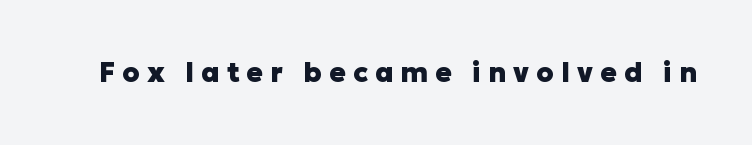
Q: Is the text bold? A: Yes.
Q: Is the text italic (slanted)? A: No, it is upright.
Q: Is the text underlined? A: No.
Q: Is the spacing between letters normal or unusually wide? A: Unusually wide.
